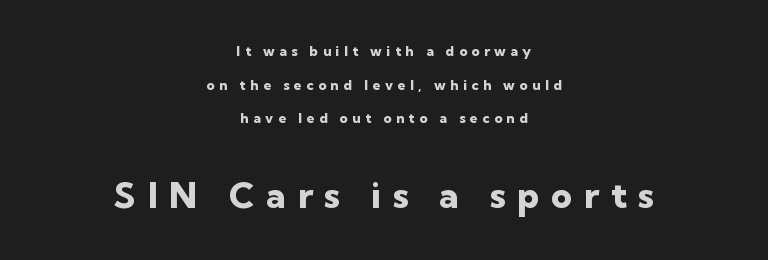
The image shows 36 px heavy sans-serif type, upright; set centered, loose line spacing (2.4x), unusually wide letter spacing (+0.32 em), not underlined; the second (bottom) block is 2.57x larger; low stroke contrast and a medium x-height.
